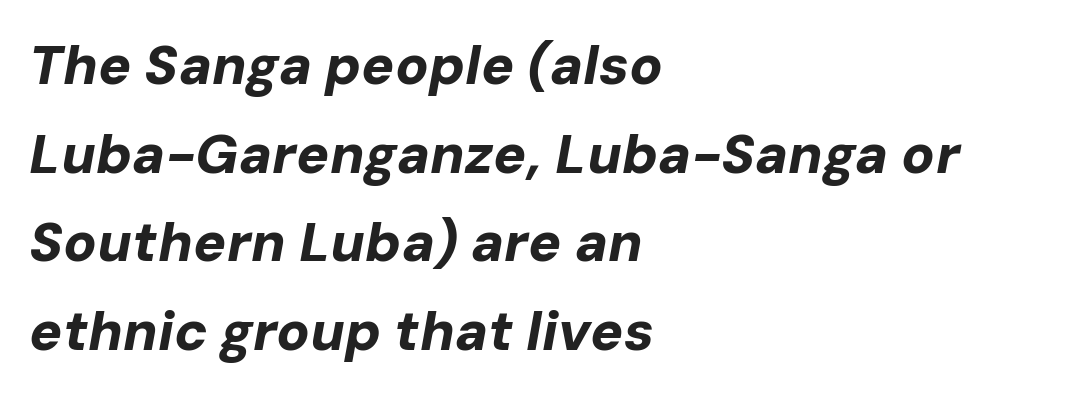
Slanted lettering throughout. The compositor pushed each line to the left boundary. These lines are rendered in a variable-pitch font. The block of text has a typical density, with ordinary space between rows.
